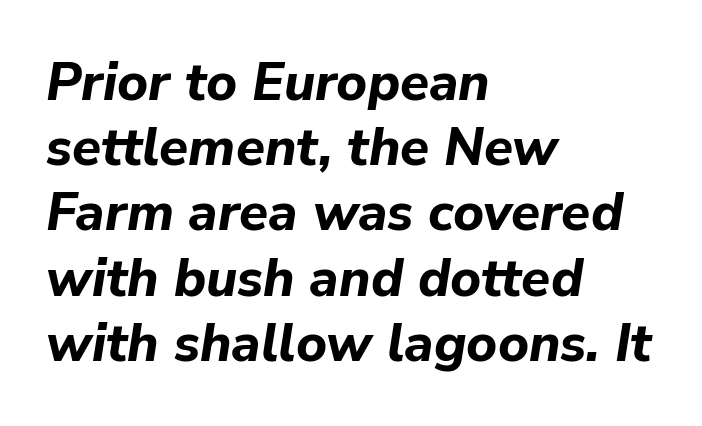
The image shows 53 px bold type, italic (leaning right); set left-aligned, line spacing 1.23x, normal letter spacing, not underlined; low stroke contrast and a medium x-height.
